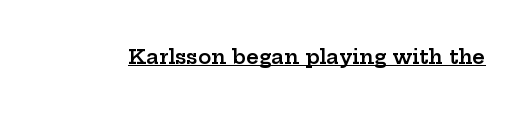
The image shows 20 px text type, upright; set normal letter spacing, underlined.
